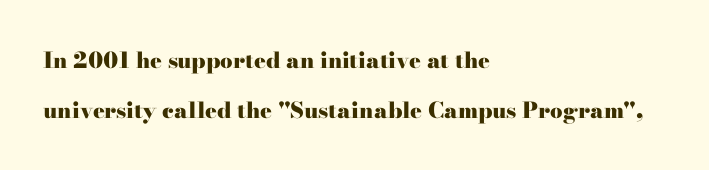
Q: Is the text bold? A: Yes.
Q: Is the text italic (slanted)? A: No, it is upright.
Q: Is the text underlined? A: No.
Q: How is the paragraph aligned? A: Left-aligned.
Q: Is the spacing between letters normal or unusually wide? A: Normal.
Q: Is the spacing between lines tight, normal or loose? A: Loose.
